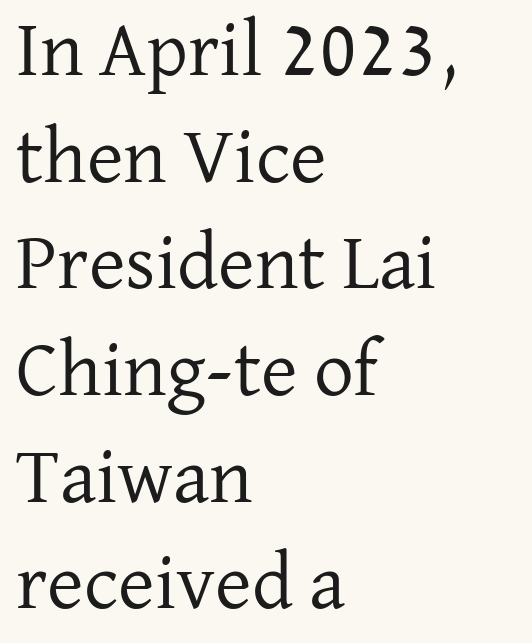
The image shows 79 px regular-weight serif type, upright; set left-aligned, normal line spacing (1.35x), normal letter spacing, not underlined; low stroke contrast and a medium x-height.
